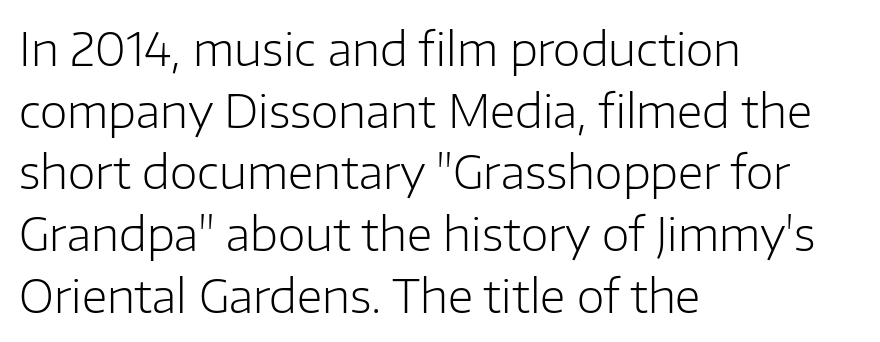
{"serif": "no", "italic": "no", "bold": "no", "weight": "light", "width": "normal", "stroke_contrast": "low", "x_height": "medium", "monospaced": "no", "underline": "no", "align": "left", "line_spacing": "normal", "line_spacing_ratio": 1.37, "letter_spacing": "normal", "letter_spacing_em": 0.0, "glyph_px": 45}
